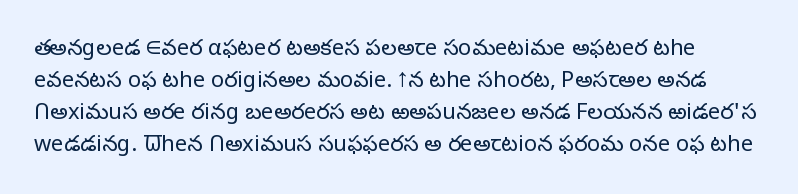
{"italic": "no", "bold": "no", "underline": "no", "line_spacing": "normal", "line_spacing_ratio": 1.45, "letter_spacing": "normal", "letter_spacing_em": 0.0, "glyph_px": 22}
